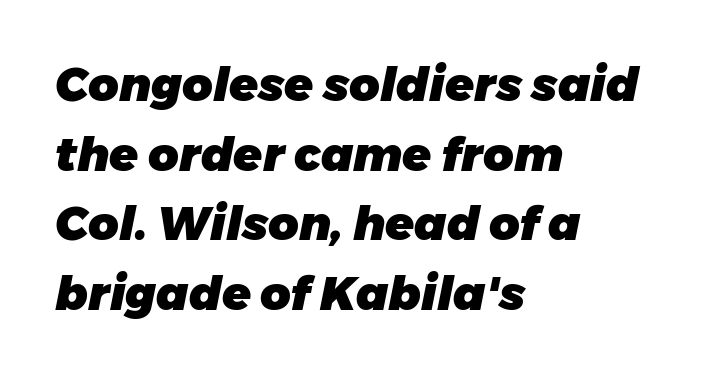
Q: Is the text bold? A: Yes.
Q: Is the text italic (slanted)? A: Yes, it leans right by about 11 degrees.
Q: Is the text underlined? A: No.
Q: How is the paragraph aligned? A: Left-aligned.
Q: Is the spacing between letters normal or unusually wide? A: Normal.
Q: Is the spacing between lines tight, normal or loose? A: Normal.
Q: Width (condensed, normal, or wide)? A: Normal.
Q: Stroke contrast? A: Low.
Q: x-height? A: Medium.
Q: Monospaced? A: No.
